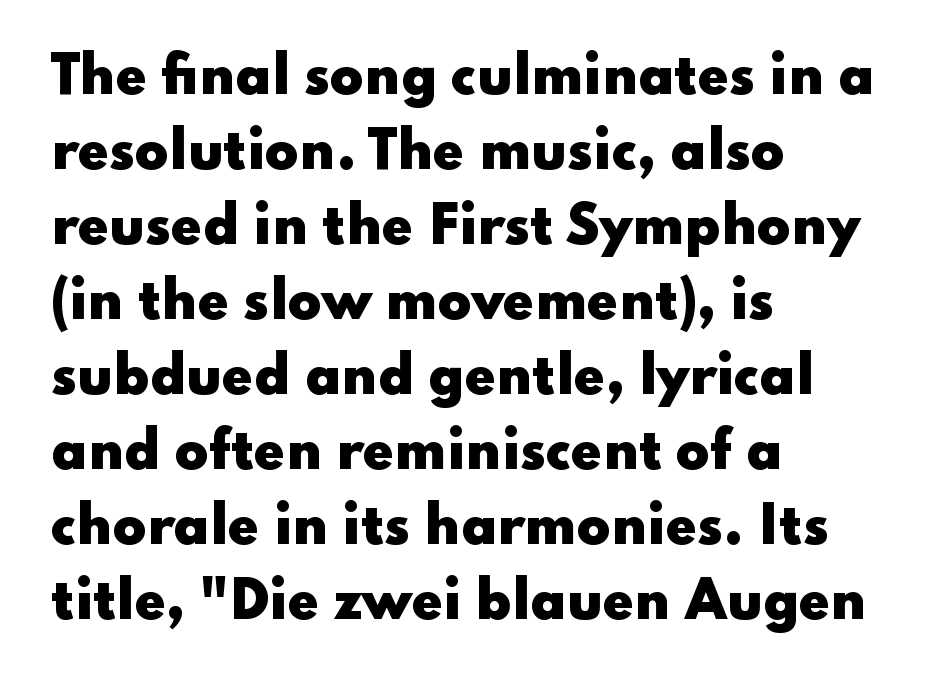
Clear beneath every line of the passage. Short note: letters normally spaced. The font is running at its bold setting. The type family on display is of the sans-serif kind.
